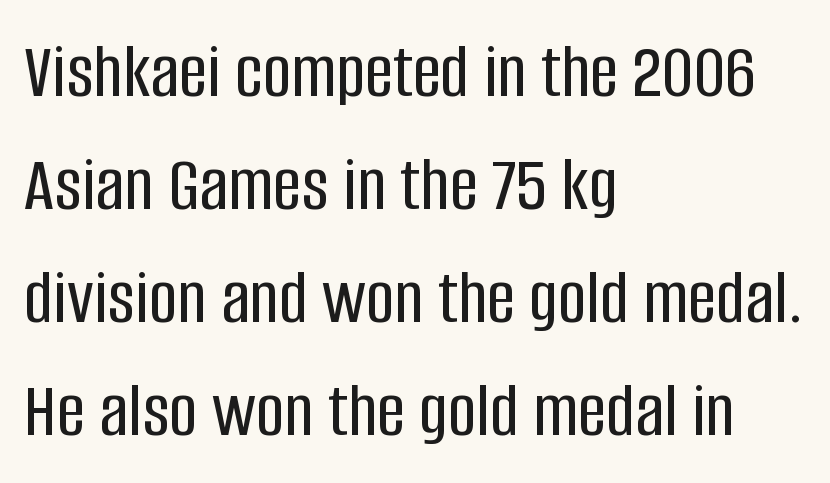
The image shows 79 px condensed sans-serif type, upright; set left-aligned, normal line spacing (1.43x), normal letter spacing, not underlined; low stroke contrast and a large x-height.
